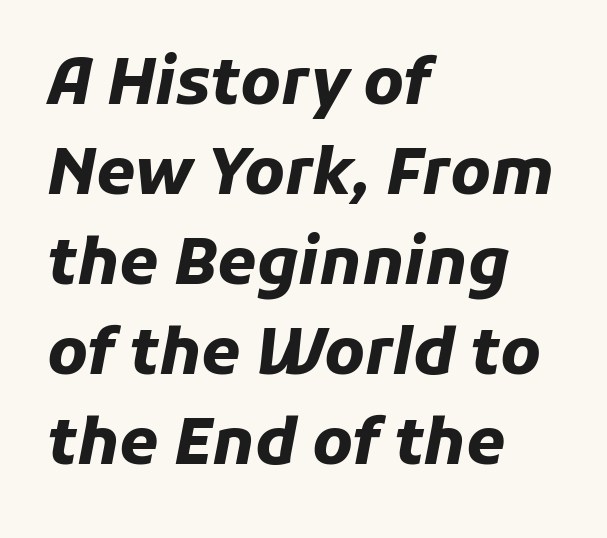
The rows are spaced the way most documents space them. Line beginnings align vertically; line endings do not. The gaps between neighbouring characters are ordinary and unremarkable. Is the type slanted? Yes — the strokes lean at a clear angle.
